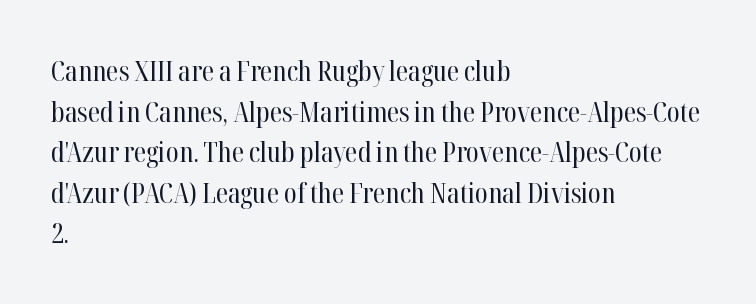
The image shows 28 px regular-weight, condensed serif type, upright; set left-aligned, normal line spacing (1.45x), normal letter spacing, not underlined; high stroke contrast and a medium x-height.
